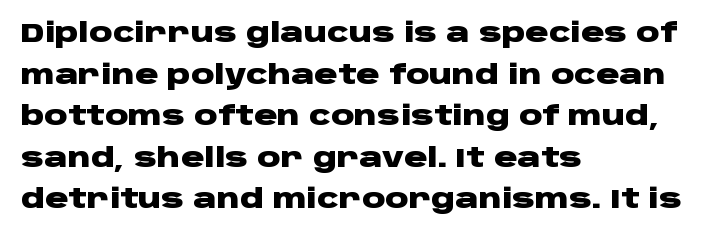
{"italic": "no", "bold": "yes", "underline": "no", "align": "left", "line_spacing": "normal", "line_spacing_ratio": 1.6, "letter_spacing": "normal", "letter_spacing_em": 0.0, "glyph_px": 26}
